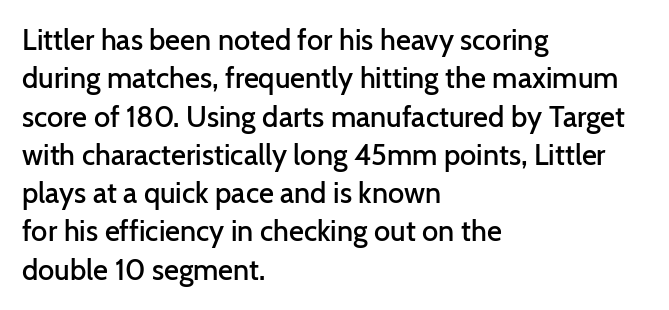
Q: Is the text bold? A: Semi-bold.
Q: Is the text italic (slanted)? A: No, it is upright.
Q: Is the typeface a serif or a sans-serif typeface? A: Sans-serif.
Q: Is the text underlined? A: No.
Q: How is the paragraph aligned? A: Left-aligned.
Q: Is the spacing between letters normal or unusually wide? A: Normal.
Q: Is the spacing between lines tight, normal or loose? A: Normal.
Q: Width (condensed, normal, or wide)? A: Normal.
Q: Stroke contrast? A: Low.
Q: x-height? A: Medium.
Q: Monospaced? A: No.
